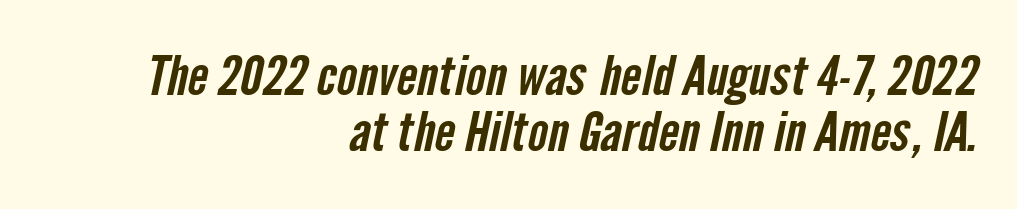
{"serif": "no", "width": "condensed", "stroke_contrast": "low", "x_height": "medium", "monospaced": "no", "underline": "no", "align": "right", "line_spacing": "tight", "line_spacing_ratio": 1.03, "letter_spacing": "normal", "letter_spacing_em": 0.0, "glyph_px": 54}
